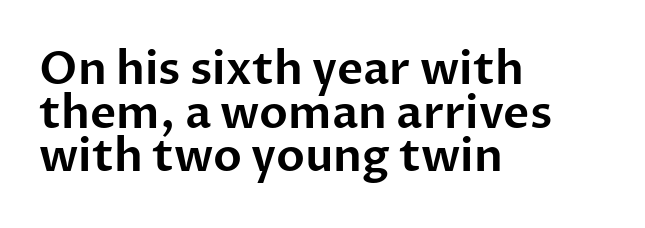
Q: Is the text italic (slanted)? A: No, it is upright.
Q: Is the typeface a serif or a sans-serif typeface? A: Sans-serif.
Q: Is the text underlined? A: No.
Q: How is the paragraph aligned? A: Left-aligned.
Q: Is the spacing between letters normal or unusually wide? A: Normal.
Q: Is the spacing between lines tight, normal or loose? A: Tight.
Q: Width (condensed, normal, or wide)? A: Normal.
Q: Stroke contrast? A: Low.
Q: x-height? A: Medium.
Q: Monospaced? A: No.
